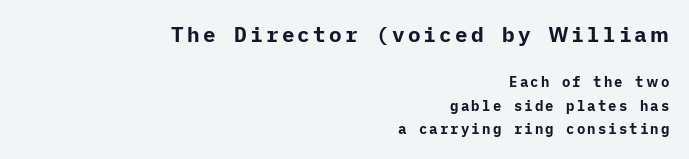
Q: Is the text bold? A: Yes.
Q: Is the text italic (slanted)? A: No, it is upright.
Q: Is the text underlined? A: No.
Q: How is the paragraph aligned? A: Right-aligned.
Q: Is the spacing between lines tight, normal or loose? A: Normal.
Q: Which block of text is set in a larger size, the first (top) or the second (bottom)? A: The first (top) one.
